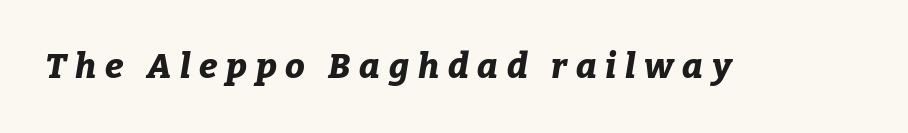
{"italic": "yes", "lean": "right", "slant_degrees": 9, "bold": "yes", "weight": "bold", "width": "normal", "stroke_contrast": "low", "x_height": "medium", "monospaced": "no", "underline": "no", "letter_spacing": "wide", "letter_spacing_em": 0.25, "glyph_px": 35}
